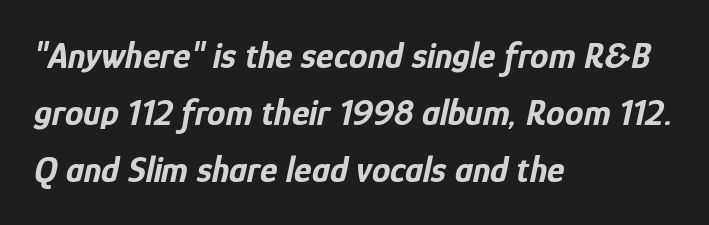
Q: Is the text bold? A: Yes.
Q: Is the text italic (slanted)? A: Yes, it leans right by about 12 degrees.
Q: Is the text underlined? A: No.
Q: How is the paragraph aligned? A: Left-aligned.
Q: Is the spacing between letters normal or unusually wide? A: Normal.
Q: Is the spacing between lines tight, normal or loose? A: Normal.
Q: Width (condensed, normal, or wide)? A: Condensed.
Q: Stroke contrast? A: Low.
Q: x-height? A: Medium.
Q: Monospaced? A: No.
